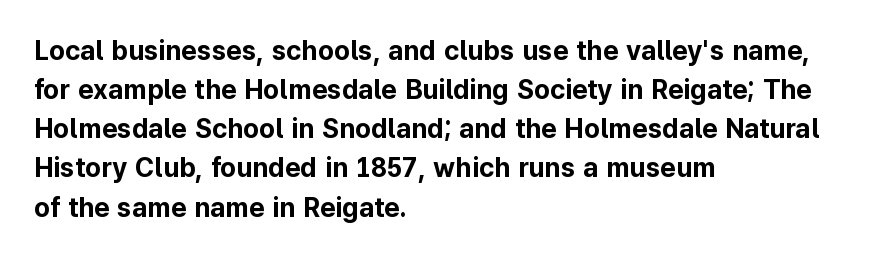
{"italic": "no", "bold": "yes", "underline": "no", "align": "left", "line_spacing": "normal", "line_spacing_ratio": 1.45, "letter_spacing": "normal", "letter_spacing_em": 0.0, "glyph_px": 27}
